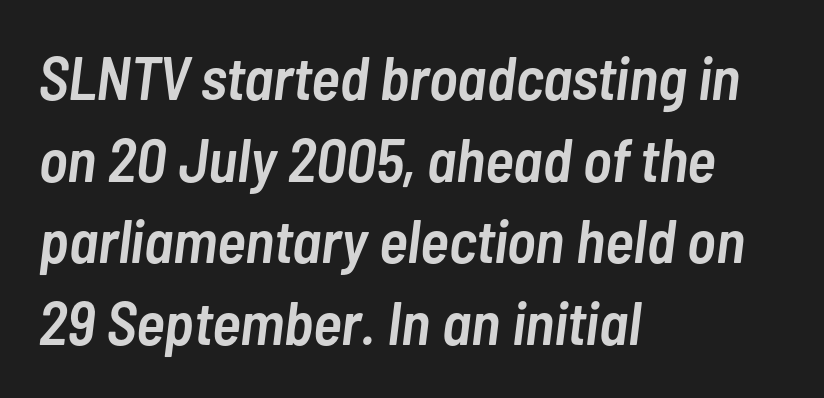
Spacing verdict: proportional, widths tailored to each character. Unmarked baselines from the first word to the last. Left-aligned paragraph, ragged on the right. The designer left line spacing at the default.
